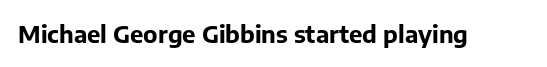
What stands out about the letter spacing? Nothing — it is the standard amount. Upright lettering throughout. Bold? Absolutely — the strokes are thick and heavy. The glyphs are unaccompanied by any horizontal stroke below them.
